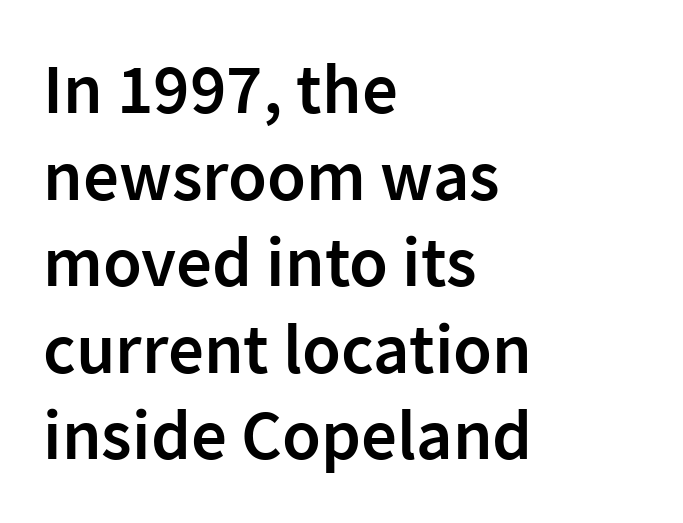
Heft: intermediate — a semibold. The face used here is proportionally spaced, like ordinary book or web type. Standard letterfit; no display-style spreading of the glyphs. Check where the strokes stop: nothing finishes them off — pure sans. Casual observation: everything's shoved over to the left. Just letters on the line, the space beneath them empty.
